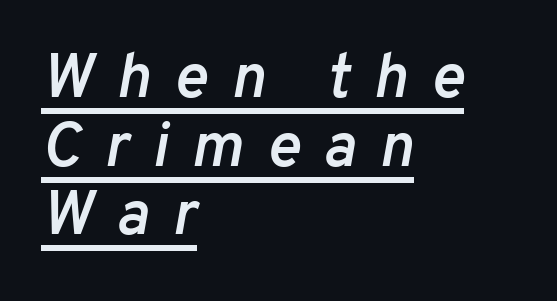
The image shows 63 px semibold type, italic (leaning right); set left-aligned, tight line spacing (1.09x), unusually wide letter spacing (+0.37 em), underlined; low stroke contrast and a medium x-height.
